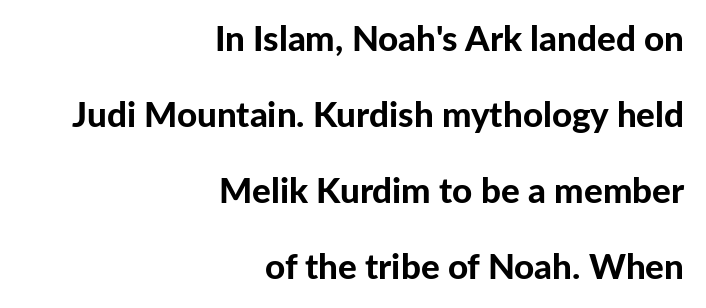
Q: Is the text bold? A: Yes.
Q: Is the text italic (slanted)? A: No, it is upright.
Q: Is the typeface a serif or a sans-serif typeface? A: Sans-serif.
Q: Is the text underlined? A: No.
Q: How is the paragraph aligned? A: Right-aligned.
Q: Is the spacing between letters normal or unusually wide? A: Normal.
Q: Is the spacing between lines tight, normal or loose? A: Loose.
Q: Width (condensed, normal, or wide)? A: Normal.
Q: Stroke contrast? A: Low.
Q: x-height? A: Medium.
Q: Monospaced? A: No.
